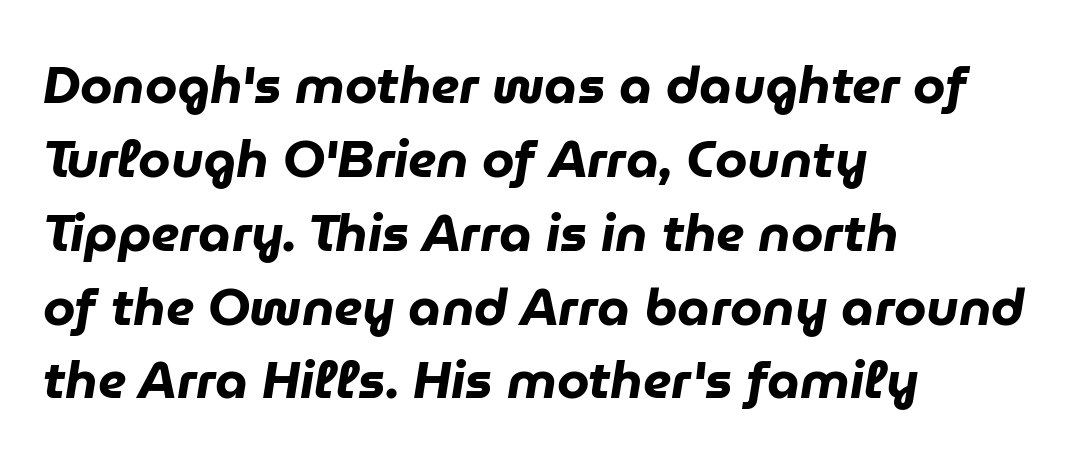
{"italic": "yes", "lean": "right", "slant_degrees": 9, "bold": "yes", "weight": "heavy", "width": "normal", "stroke_contrast": "low", "x_height": "medium", "monospaced": "no", "underline": "no", "align": "left", "line_spacing": "normal", "line_spacing_ratio": 1.42, "letter_spacing": "normal", "letter_spacing_em": 0.0, "glyph_px": 52}
